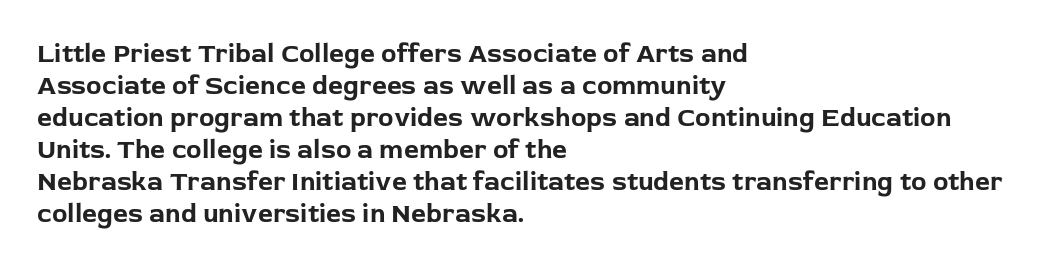
{"italic": "no", "bold": "yes", "underline": "no", "align": "left", "line_spacing_ratio": 1.23, "letter_spacing": "normal", "letter_spacing_em": 0.0, "glyph_px": 26}
